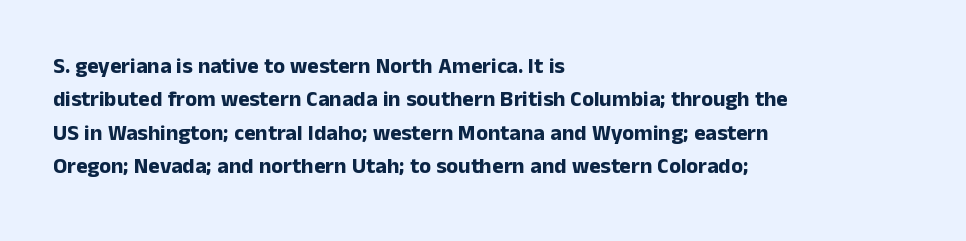
The strip under each line holds only bare page. Between one letter and the next there's only the usual sliver of space. Is there any slant? The stems are plumb. Plenty of ink on the page — the face is bold. Leading matches the norm, producing a regular column.
